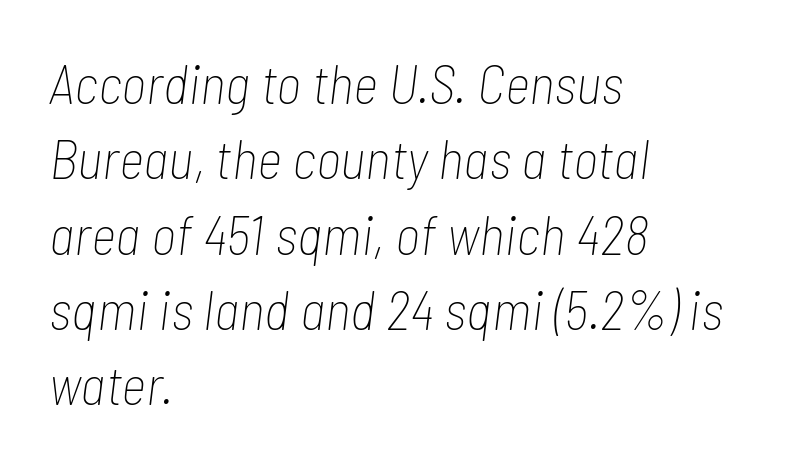
{"italic": "yes", "lean": "right", "slant_degrees": 7, "bold": "no", "weight": "thin", "width": "condensed", "stroke_contrast": "low", "x_height": "medium", "monospaced": "no", "underline": "no", "align": "left", "line_spacing": "normal", "line_spacing_ratio": 1.37, "letter_spacing": "normal", "letter_spacing_em": 0.0, "glyph_px": 55}
